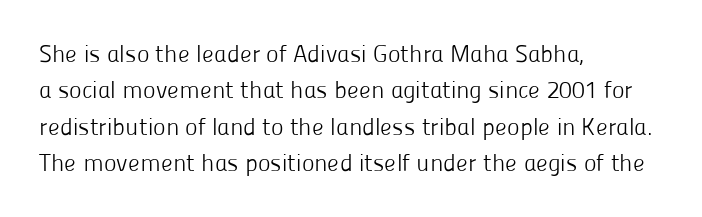
{"italic": "no", "bold": "no", "underline": "no", "align": "left", "line_spacing": "normal", "line_spacing_ratio": 1.52, "letter_spacing": "normal", "letter_spacing_em": 0.0, "glyph_px": 24}
